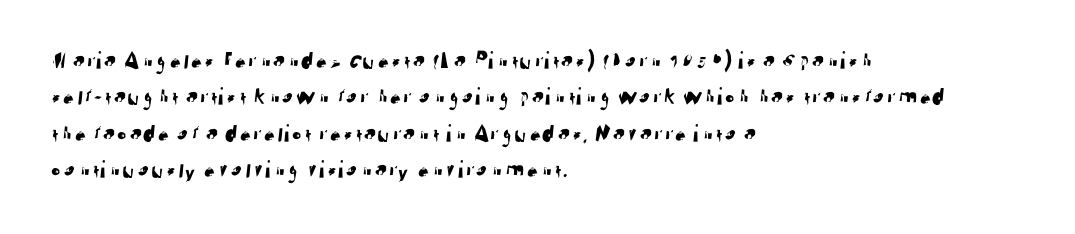
Quick note: interline space is typical. In CSS terms this would be text-align: left. Tracking here is standard; glyphs follow each other at the usual distance. Glance below the letters and you will spot only blank space.
